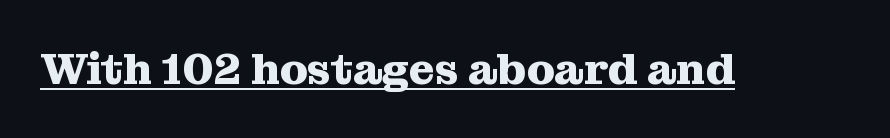
The image shows 44 px heavy serif type, upright; set normal letter spacing, underlined; medium stroke contrast and a medium x-height.
